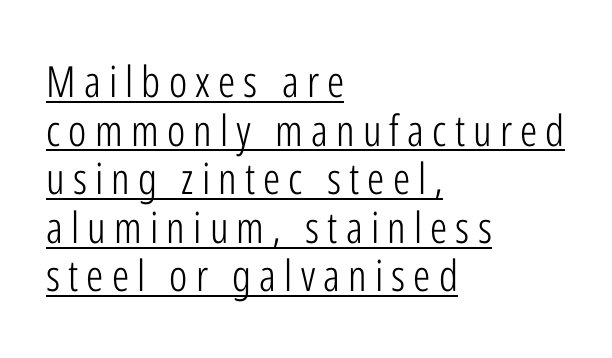
The image shows 43 px light, condensed sans-serif type, upright; set left-aligned, tight line spacing (1.13x), underlined; low stroke contrast and a medium x-height.
